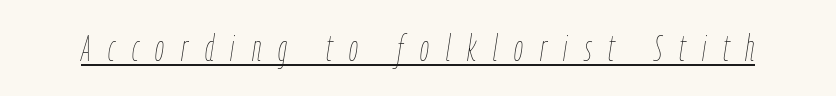
Heaviness? Minimal to ordinary, like unemphasized prose. The lettering tilts uniformly, giving the passage an italic look. These characters rest on top of a visible drawn line. Note the varied advance widths — an 'i' is clearly narrower than an 'm'. You could only call the tracking loose — the letters float apart.
